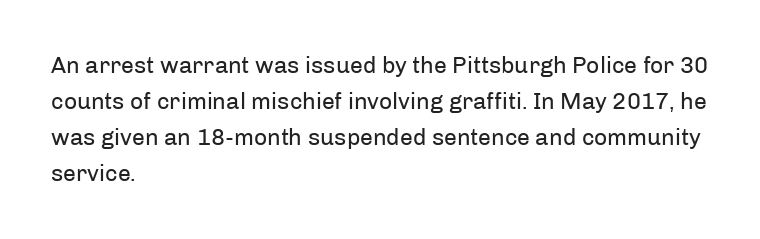
Q: Is the text bold? A: No.
Q: Is the text italic (slanted)? A: No, it is upright.
Q: Is the text underlined? A: No.
Q: How is the paragraph aligned? A: Left-aligned.
Q: Is the spacing between letters normal or unusually wide? A: Normal.
Q: Is the spacing between lines tight, normal or loose? A: Normal.
